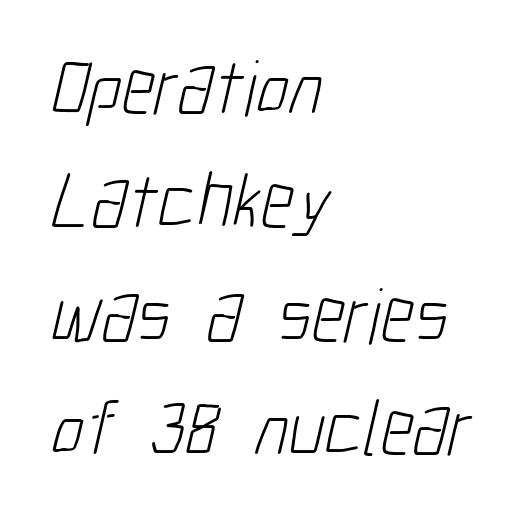
The image shows 79 px light, condensed sans-serif type; set left-aligned, normal line spacing (1.44x), normal letter spacing, not underlined; low stroke contrast and a medium x-height.
